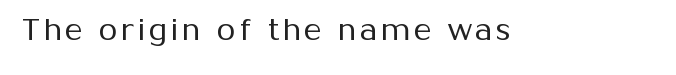
Stems and bowls with no extra thickness — not bold. What kind of face is this? One without serifs — a sans. Think of a printed novel: that variable character pitch is what you see here. The specimen omits any rule beneath the text block's lines. Every stem runs plumb, perpendicular to the baseline.
